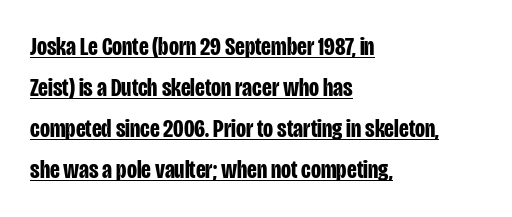
Short note: letters normally spaced. Left-aligned paragraph, ragged on the right. A typesetter would mark this as roman, not italic. These lines sit exactly where default settings would place them. What decoration does the sample have? An underline. Students, this is bold: see how much ink each stroke carries.
